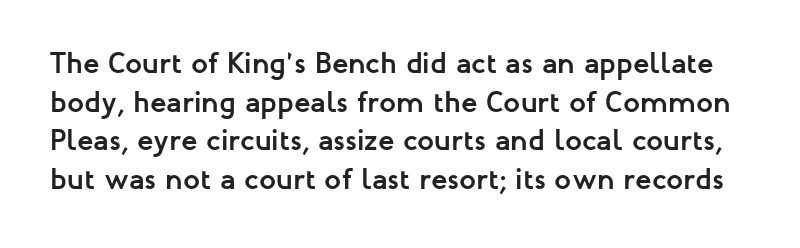
Q: Is the text bold? A: Yes.
Q: Is the text italic (slanted)? A: No, it is upright.
Q: Is the typeface a serif or a sans-serif typeface? A: Sans-serif.
Q: Is the text underlined? A: No.
Q: Is the spacing between letters normal or unusually wide? A: Normal.
Q: Is the spacing between lines tight, normal or loose? A: Normal.
Q: Width (condensed, normal, or wide)? A: Normal.
Q: Stroke contrast? A: Low.
Q: x-height? A: Medium.
Q: Monospaced? A: No.
